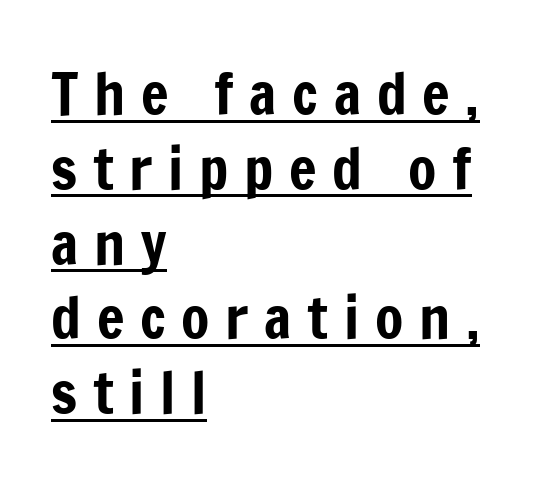
This sample uses expanded letter spacing, leaving extra air between glyphs. You can see a thin bar hugging the bottom of the glyphs. Notice how the passage keeps a crisp vertical edge on the left only. Italic? Not at all — the glyphs are vertical. These lines are rendered in a variable-pitch font. The rendering shows plain stroke endings on the letterforms — a sans-serif design.
